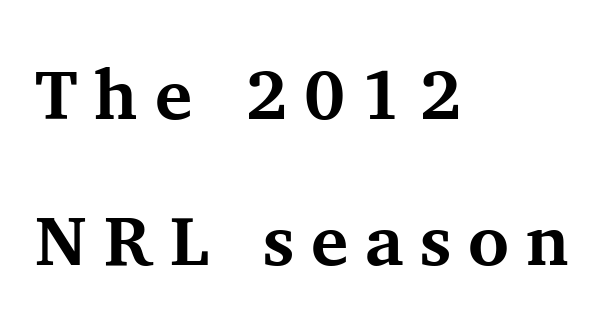
Q: Is the text bold? A: Yes.
Q: Is the text italic (slanted)? A: No, it is upright.
Q: Is the typeface a serif or a sans-serif typeface? A: Serif.
Q: Is the text underlined? A: No.
Q: How is the paragraph aligned? A: Left-aligned.
Q: Is the spacing between letters normal or unusually wide? A: Unusually wide.
Q: Is the spacing between lines tight, normal or loose? A: Loose.
Q: Width (condensed, normal, or wide)? A: Normal.
Q: Stroke contrast? A: Medium.
Q: x-height? A: Medium.
Q: Monospaced? A: No.
